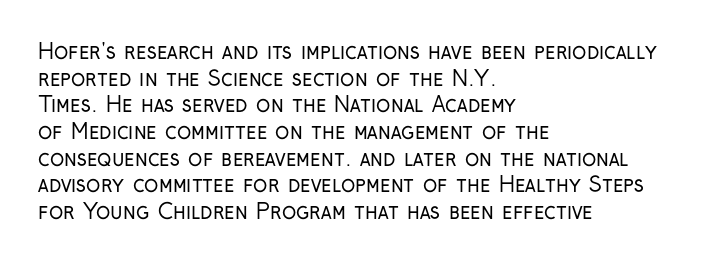
{"italic": "no", "bold": "no", "underline": "no", "align": "left", "line_spacing": "normal", "line_spacing_ratio": 1.27, "letter_spacing": "normal", "letter_spacing_em": 0.0, "glyph_px": 21}
